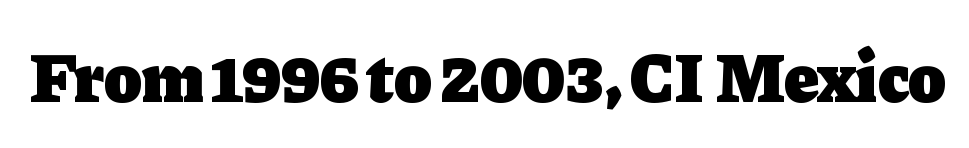
The image shows 70 px heavy serif type, upright; set normal letter spacing, not underlined; low stroke contrast and a medium x-height.
